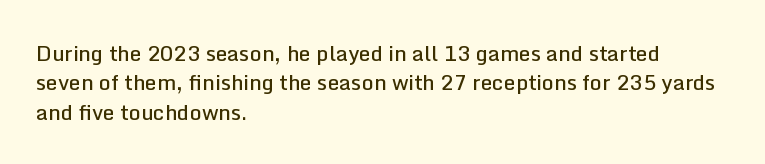
{"italic": "no", "bold": "semi", "underline": "no", "align": "left", "line_spacing": "normal", "line_spacing_ratio": 1.4, "letter_spacing": "normal", "letter_spacing_em": 0.0, "glyph_px": 21}
